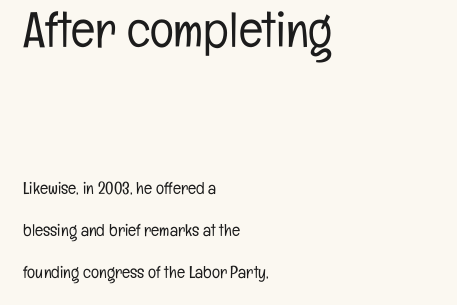
Is the lower block the larger one? No — the upper block carries the bigger type. The typesetter chose a ragged-right arrangement here. The letters stand upright; this is a roman face. Observe the ordinary spacing: letters are neighbours, not strangers. The baseline area is clear.
